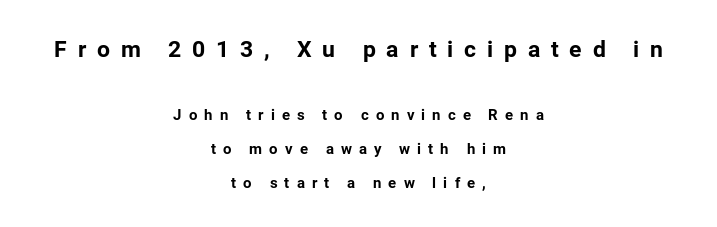
The area under the type is left untouched. The rendering positions every line midway between the sides. No italicization has been applied; the sample stays upright. The first block has been scaled up relative to the second. The typesetting leans heavy: a genuine bold. Notice the wide empty band between every row — that's loose leading.
